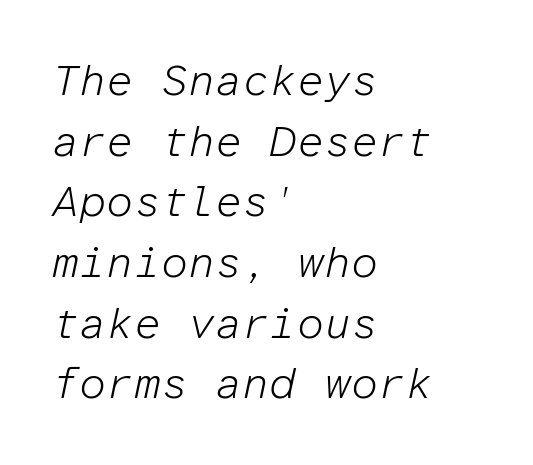
The image shows 43 px light type, italic (leaning right), monospaced; set left-aligned, normal line spacing (1.41x), normal letter spacing, not underlined; low stroke contrast and a medium x-height.
